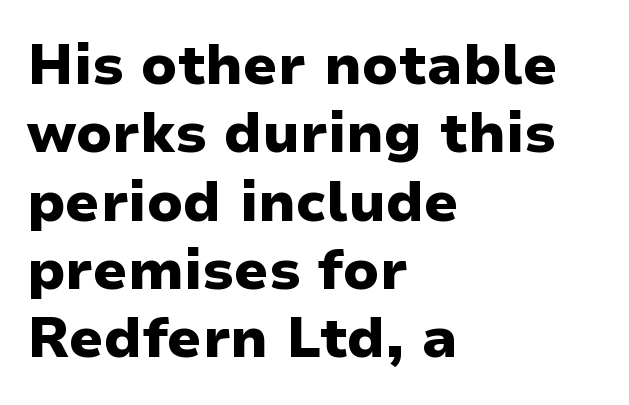
{"serif": "no", "italic": "no", "bold": "yes", "weight": "heavy", "width": "normal", "stroke_contrast": "low", "x_height": "medium", "monospaced": "no", "underline": "no", "align": "left", "line_spacing_ratio": 1.22, "letter_spacing": "normal", "letter_spacing_em": 0.0, "glyph_px": 56}
